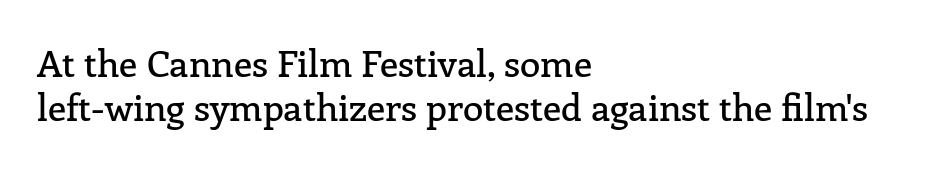
{"serif": "yes", "italic": "no", "width": "normal", "stroke_contrast": "low", "x_height": "medium", "monospaced": "no", "underline": "no", "align": "left", "line_spacing_ratio": 1.19, "letter_spacing": "normal", "letter_spacing_em": 0.0, "glyph_px": 37}
